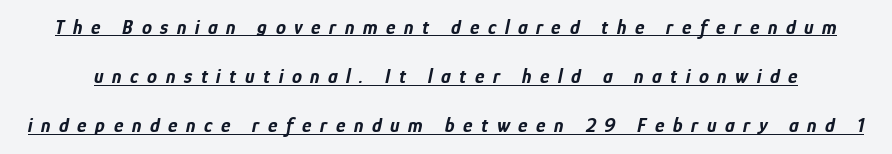
The image shows 20 px bold type, italic (leaning right); set loose line spacing (2.46x), unusually wide letter spacing (+0.43 em), underlined.
